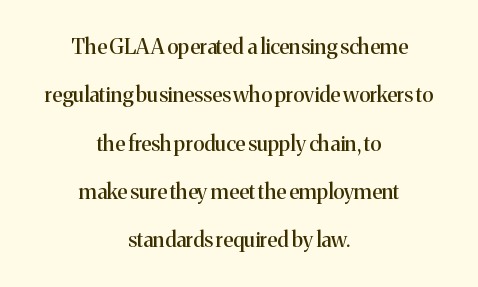
Tracking here is standard; glyphs follow each other at the usual distance. Every character sits straight up, as roman type does. Type without underlining. Reading down the column, the eye jumps a long way to each next line. Does the copy run flush right? No — it is centered line by line.
